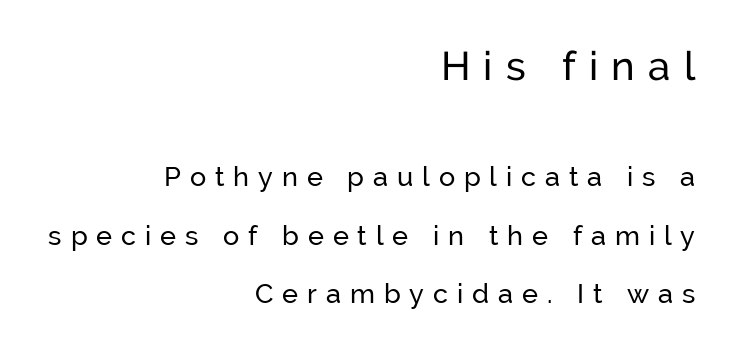
The vertical gap from one line to the next is large. Visually the block forms a straight wall on the right and a jagged coastline on the left. The initial chunk of copy outweighs the following chunk in type size. Each word looks stretched out because of the extra space between its letters. A typesetter would label this face a sans.
